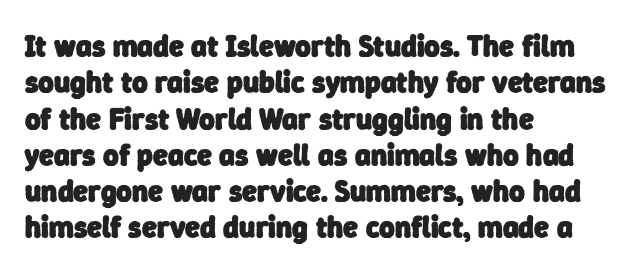
The image shows 30 px heavy sans-serif type; set left-aligned, line spacing 1.21x, normal letter spacing, not underlined; low stroke contrast and a medium x-height.
